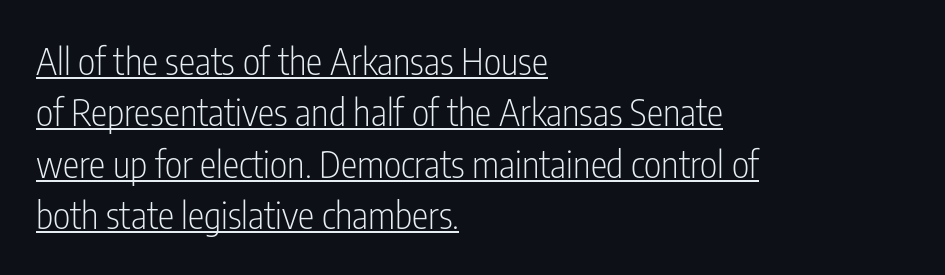
Rendered with straight, roman letterforms. Does the type have serifs? No, each stem ends abruptly. The lettering is marked with a stroke running underneath it. On a weight scale, this lands at 450 or below. There is no visible air inserted between adjacent glyphs. Regular leading.
